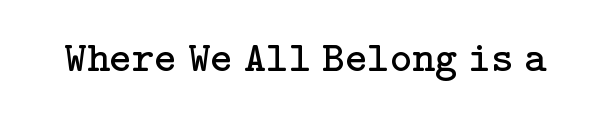
Inter-character spacing is left at the font's built-in metrics. Unmarked baselines from the first word to the last. The cut favours lightness, reaching ordinary text weight at its darkest. This is roman type, the default non-slanted kind.
